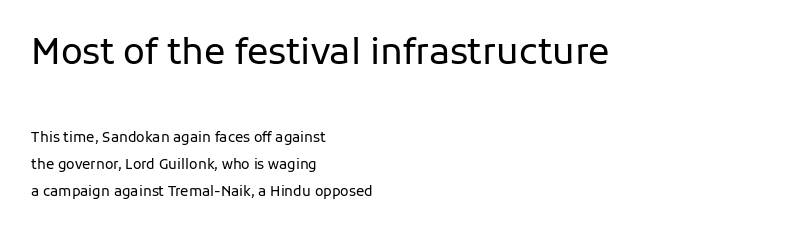
{"serif": "no", "italic": "no", "bold": "no", "weight": "regular", "width": "normal", "stroke_contrast": "low", "x_height": "medium", "monospaced": "no", "underline": "no", "align": "left", "line_spacing": "loose", "line_spacing_ratio": 1.93, "letter_spacing": "normal", "letter_spacing_em": 0.0, "larger_block": "first", "size_ratio": 2.57, "glyph_px": 36}
